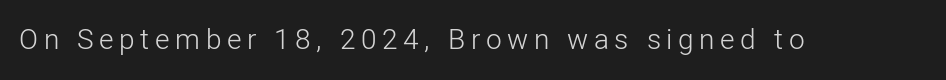
Q: Is the text bold? A: No.
Q: Is the text italic (slanted)? A: No, it is upright.
Q: Is the typeface a serif or a sans-serif typeface? A: Sans-serif.
Q: Is the text underlined? A: No.
Q: Is the spacing between letters normal or unusually wide? A: Unusually wide.
Q: Width (condensed, normal, or wide)? A: Normal.
Q: Stroke contrast? A: Low.
Q: x-height? A: Medium.
Q: Monospaced? A: No.
